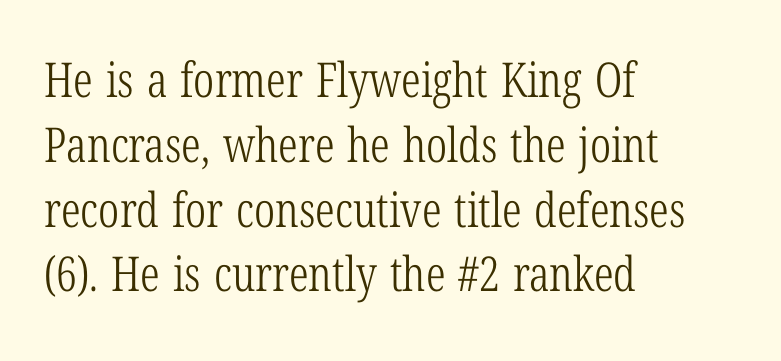
{"serif": "yes", "italic": "no", "bold": "no", "weight": "light", "width": "condensed", "stroke_contrast": "low", "x_height": "medium", "monospaced": "no", "underline": "no", "align": "left", "line_spacing": "normal", "line_spacing_ratio": 1.35, "letter_spacing": "normal", "letter_spacing_em": 0.0, "glyph_px": 48}
